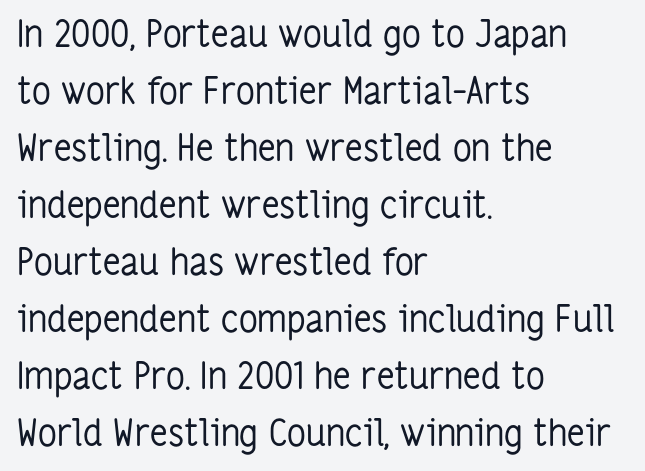
The image shows 37 px regular-weight, condensed sans-serif type, upright; set left-aligned, normal line spacing (1.54x), normal letter spacing, not underlined; low stroke contrast and a medium x-height.
